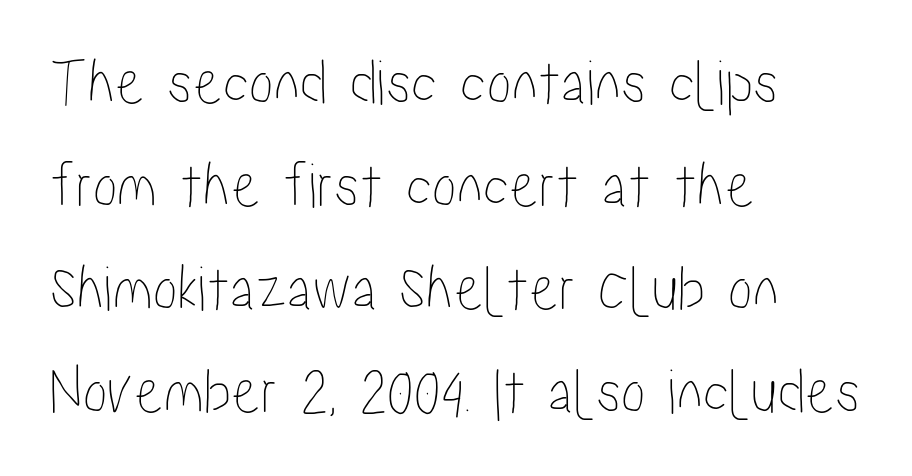
Q: Is the text italic (slanted)? A: No, it is upright.
Q: Is the text underlined? A: No.
Q: How is the paragraph aligned? A: Left-aligned.
Q: Is the spacing between letters normal or unusually wide? A: Normal.
Q: Is the spacing between lines tight, normal or loose? A: Normal.
Q: Width (condensed, normal, or wide)? A: Condensed.
Q: Stroke contrast? A: Low.
Q: x-height? A: Medium.
Q: Monospaced? A: No.
